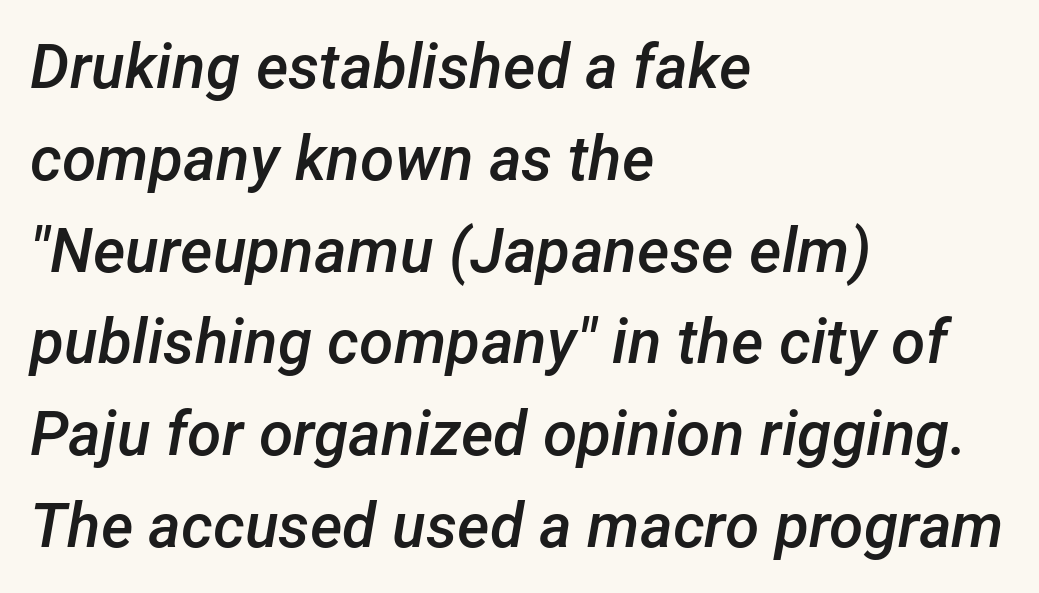
The image shows 62 px semibold type, italic (leaning right); set left-aligned, normal line spacing (1.48x), normal letter spacing, not underlined; low stroke contrast and a medium x-height.
